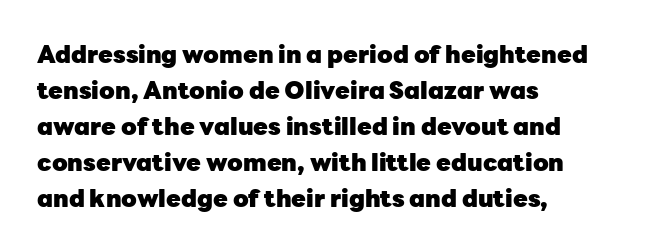
{"italic": "no", "bold": "yes", "underline": "no", "align": "left", "line_spacing": "normal", "line_spacing_ratio": 1.5, "letter_spacing": "normal", "letter_spacing_em": 0.0, "glyph_px": 24}
